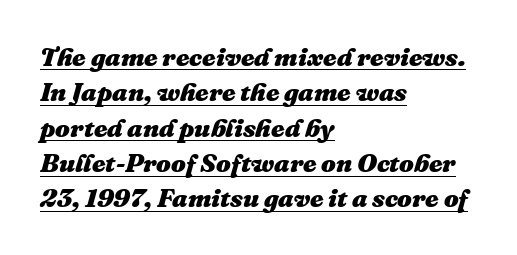
The image shows 26 px bold type, italic (leaning right); set left-aligned, normal line spacing (1.36x), normal letter spacing, underlined.
